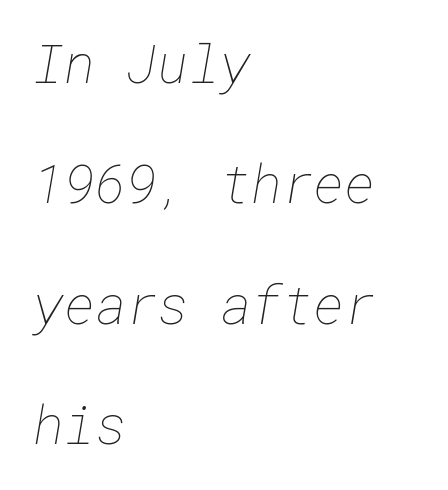
The image shows 53 px thin type; set left-aligned, loose line spacing (2.27x), normal letter spacing, not underlined; low stroke contrast and a medium x-height.
